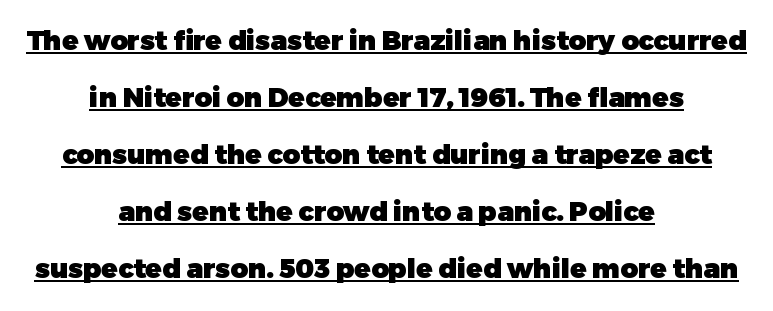
Q: Is the text bold? A: Yes.
Q: Is the text italic (slanted)? A: No, it is upright.
Q: Is the text underlined? A: Yes.
Q: How is the paragraph aligned? A: Centered.
Q: Is the spacing between letters normal or unusually wide? A: Normal.
Q: Is the spacing between lines tight, normal or loose? A: Loose.
